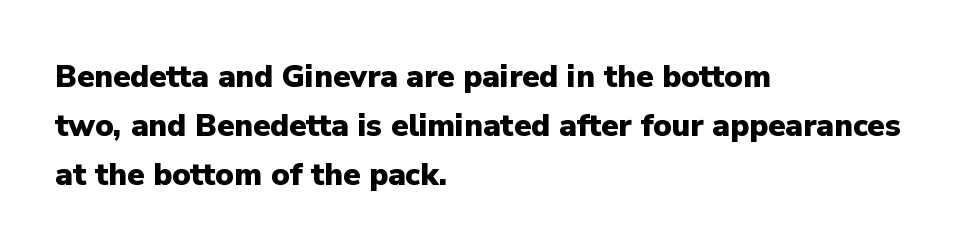
The image shows 31 px heavy sans-serif type, upright; set left-aligned, normal line spacing (1.58x), normal letter spacing, not underlined; low stroke contrast and a medium x-height.
